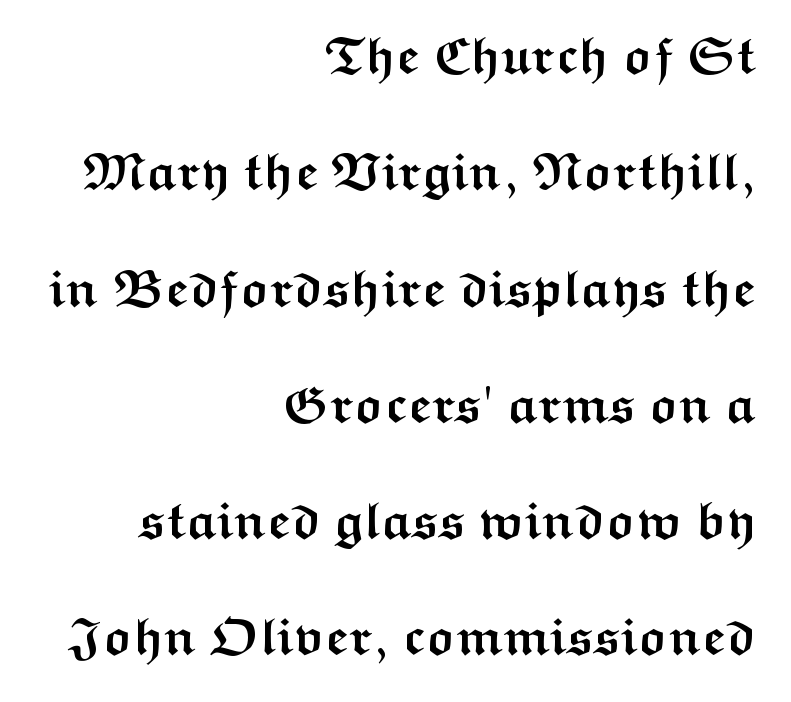
{"serif": "no", "italic": "no", "bold": "yes", "weight": "semibold", "width": "wide", "stroke_contrast": "medium", "x_height": "medium", "monospaced": "no", "underline": "no", "align": "right", "line_spacing": "loose", "line_spacing_ratio": 2.28, "letter_spacing": "normal", "letter_spacing_em": 0.0, "glyph_px": 51}
